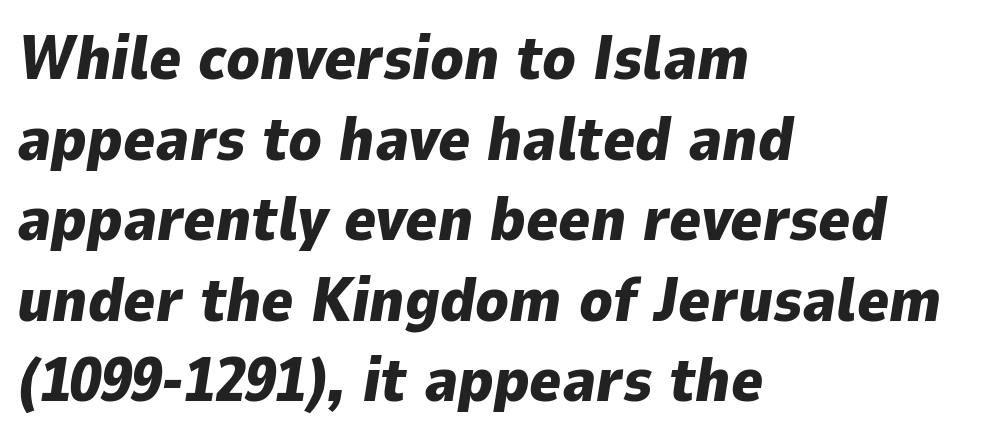
The image shows 61 px heavy type, italic (leaning right); set left-aligned, normal line spacing (1.32x), normal letter spacing, not underlined; low stroke contrast and a medium x-height.
